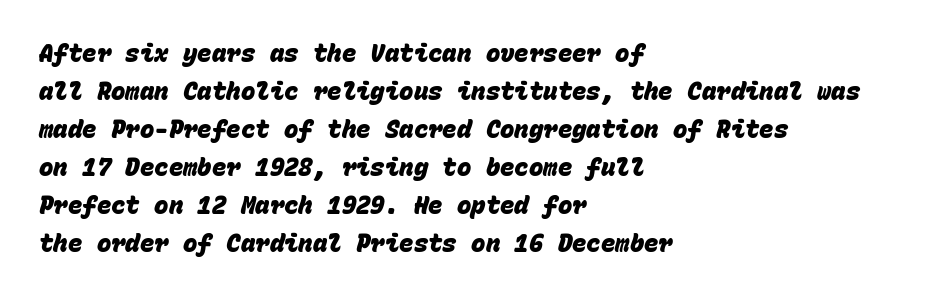
{"bold": "yes", "underline": "no", "align": "left", "line_spacing": "normal", "line_spacing_ratio": 1.58, "letter_spacing": "normal", "letter_spacing_em": 0.0, "glyph_px": 24}
